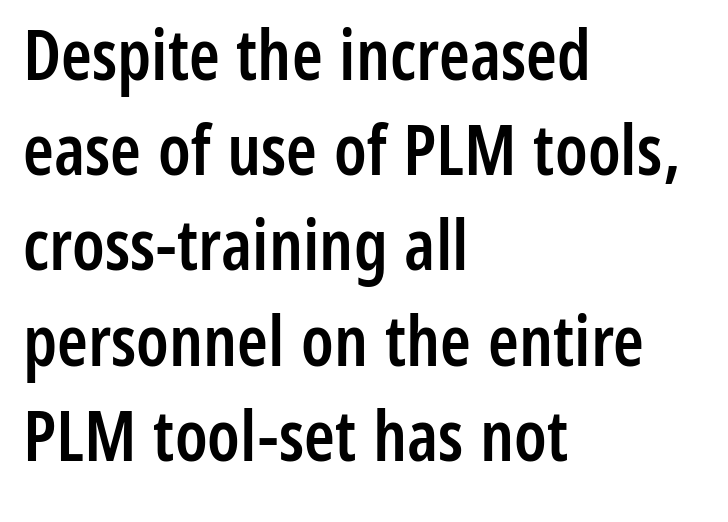
{"serif": "no", "italic": "no", "bold": "semi", "weight": "semibold", "width": "condensed", "stroke_contrast": "low", "x_height": "medium", "monospaced": "no", "underline": "no", "align": "left", "line_spacing": "normal", "line_spacing_ratio": 1.36, "letter_spacing": "normal", "letter_spacing_em": 0.0, "glyph_px": 70}
